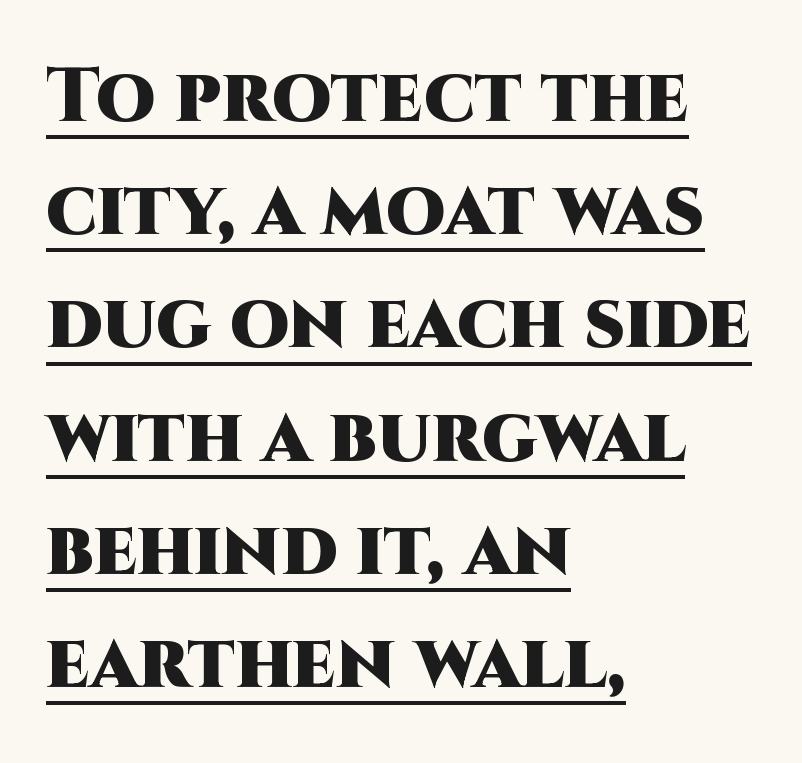
The rendering shows plain stroke endings on the letterforms — a sans-serif design. The passage shown has conventional tracking throughout. The rag falls on the right side of this text block. Think of a printed novel: that variable character pitch is what you see here.
